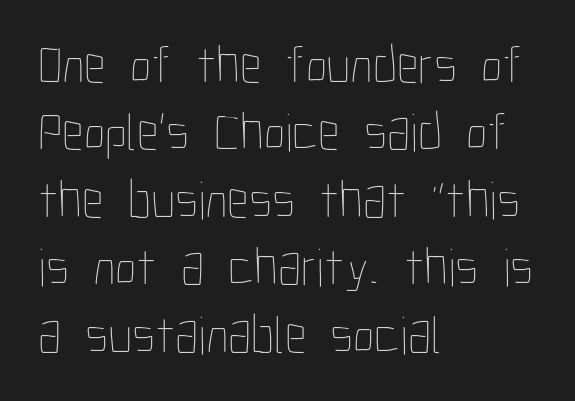
Characters follow at the spacing the type designer built in. The compositor pushed each line to the left boundary. Type without underlining. Is the stroke heavy? The answer is a plain regular-or-lighter. Every stem runs plumb, perpendicular to the baseline. This sample keeps an unexceptional amount of space between lines.
